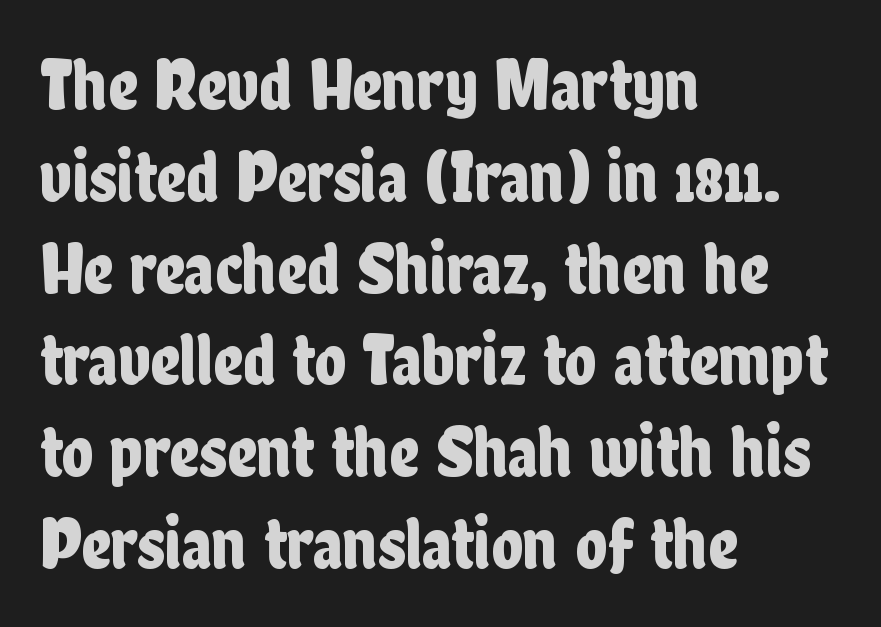
{"serif": "no", "italic": "no", "width": "condensed", "stroke_contrast": "low", "x_height": "medium", "monospaced": "no", "underline": "no", "align": "left", "line_spacing_ratio": 1.24, "letter_spacing": "normal", "letter_spacing_em": 0.0, "glyph_px": 74}
